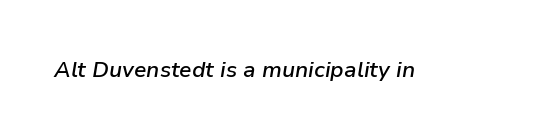
{"italic": "yes", "lean": "right", "slant_degrees": 9, "bold": "semi", "underline": "no", "letter_spacing": "normal", "letter_spacing_em": 0.0, "glyph_px": 22}
